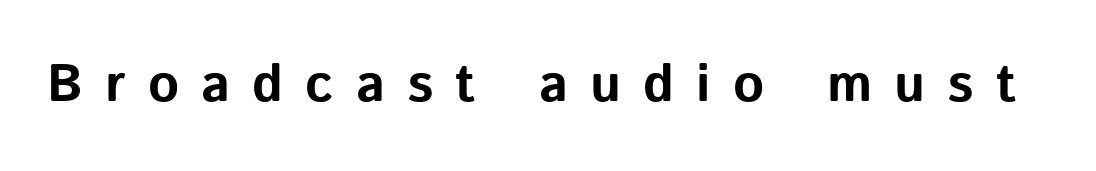
The image shows 53 px bold sans-serif type, upright; set unusually wide letter spacing (+0.42 em), not underlined; low stroke contrast and a medium x-height.
